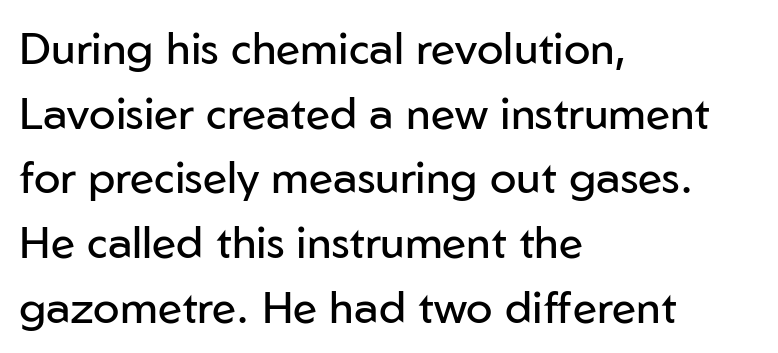
The image shows 44 px regular-weight sans-serif type, upright; set left-aligned, normal line spacing (1.47x), normal letter spacing, not underlined; low stroke contrast and a medium x-height.
